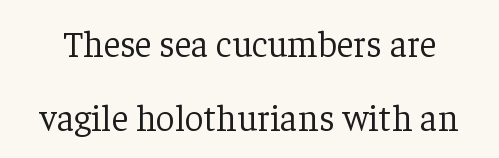
Quick note: underline off. The face looks like a standard text weight, possibly lighter. This sample uses a serif face. Designer's note — italics off, roman on. This block would shrink considerably if given ordinary leading; it's expanded now. Spacing verdict: proportional, widths tailored to each character.
